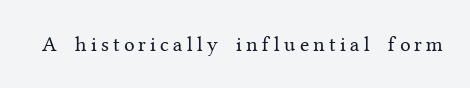
Q: Is the text bold? A: No.
Q: Is the text italic (slanted)? A: No, it is upright.
Q: Is the text underlined? A: No.
Q: Is the spacing between letters normal or unusually wide? A: Unusually wide.
